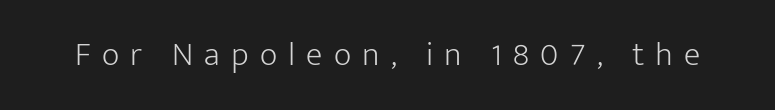
Q: Is the text bold? A: No.
Q: Is the text italic (slanted)? A: No, it is upright.
Q: Is the typeface a serif or a sans-serif typeface? A: Sans-serif.
Q: Is the text underlined? A: No.
Q: Is the spacing between letters normal or unusually wide? A: Unusually wide.
Q: Width (condensed, normal, or wide)? A: Normal.
Q: Stroke contrast? A: Low.
Q: x-height? A: Medium.
Q: Monospaced? A: No.
